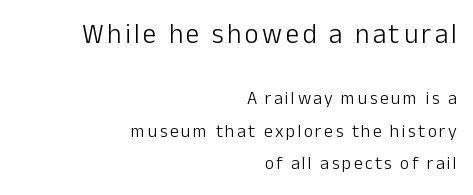
The image shows 27 px text type, upright; set right-aligned, line spacing 1.8x, not underlined; the first (top) block is 1.5x larger.
